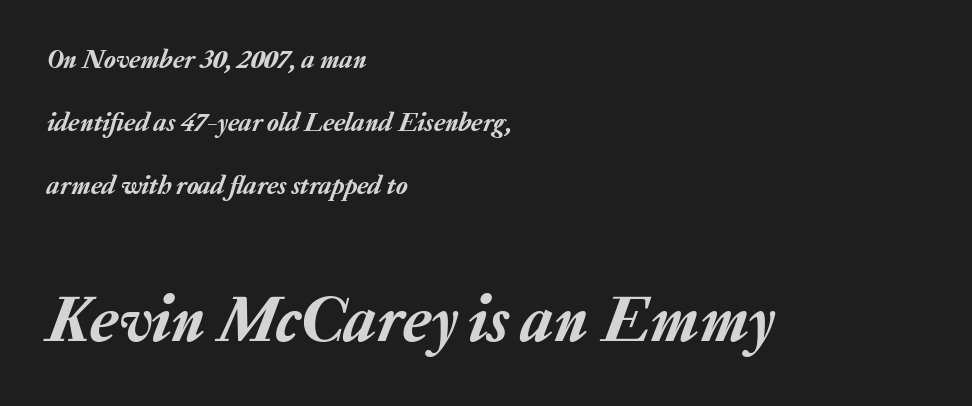
{"italic": "yes", "lean": "right", "slant_degrees": 20, "width": "normal", "stroke_contrast": "low", "x_height": "medium", "monospaced": "no", "underline": "no", "align": "left", "line_spacing": "loose", "line_spacing_ratio": 2.34, "letter_spacing": "normal", "letter_spacing_em": 0.0, "larger_block": "second", "size_ratio": 2.48, "glyph_px": 67}
